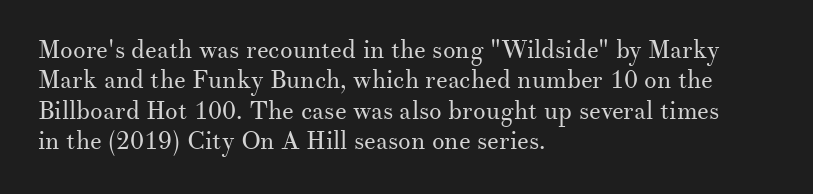
{"italic": "no", "bold": "no", "underline": "no", "align": "left", "line_spacing_ratio": 1.22, "letter_spacing": "normal", "letter_spacing_em": 0.0, "glyph_px": 25}
